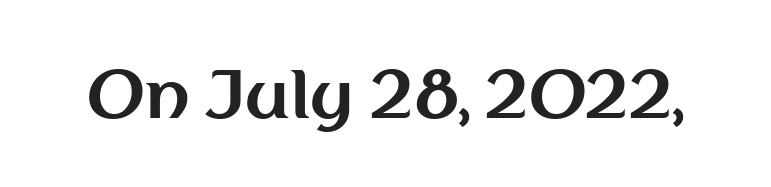
The image shows 65 px bold sans-serif type, upright; set normal letter spacing, not underlined; medium stroke contrast and a medium x-height.
